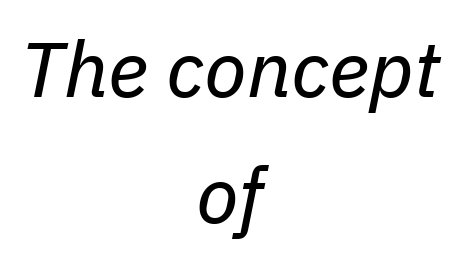
{"italic": "yes", "lean": "right", "slant_degrees": 11, "bold": "no", "weight": "regular", "width": "normal", "stroke_contrast": "low", "x_height": "medium", "monospaced": "no", "underline": "no", "align": "center", "line_spacing": "normal", "line_spacing_ratio": 1.62, "letter_spacing": "normal", "letter_spacing_em": 0.0, "glyph_px": 78}
